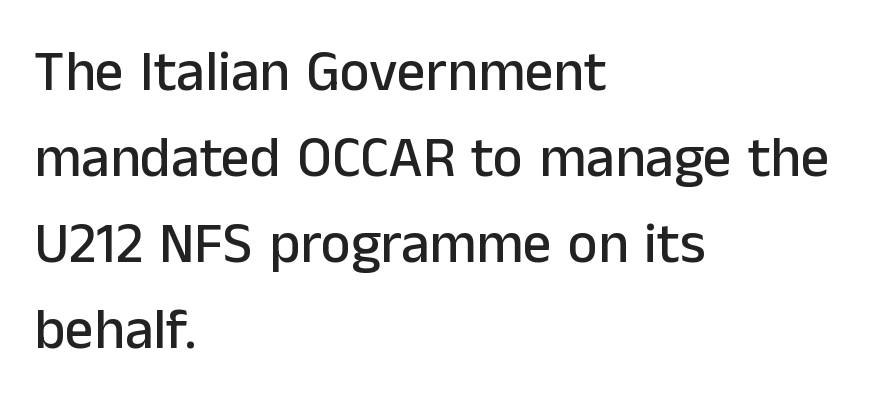
{"serif": "no", "italic": "no", "width": "normal", "stroke_contrast": "low", "x_height": "medium", "monospaced": "no", "underline": "no", "align": "left", "line_spacing": "normal", "line_spacing_ratio": 1.51, "letter_spacing": "normal", "letter_spacing_em": 0.0, "glyph_px": 57}
